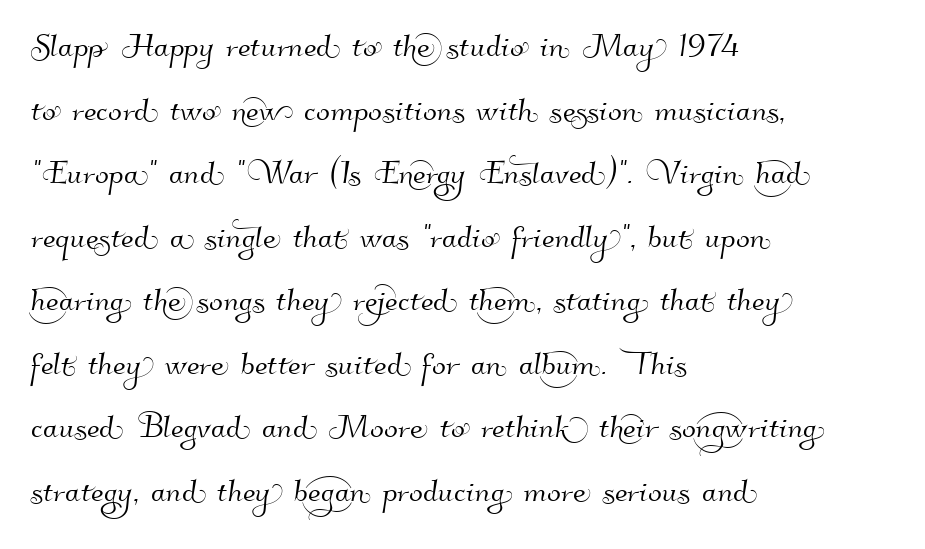
Examine the stroke ends and you'll find no serifs. The letters advance in unequal steps, a hallmark of proportional type. Spacing between characters is what you'd get straight out of the box. How would I describe the line gaps? Plain and ordinary. The foot of each line stays bare and open. Reading down the block, your eye returns to a fixed left position each line.
